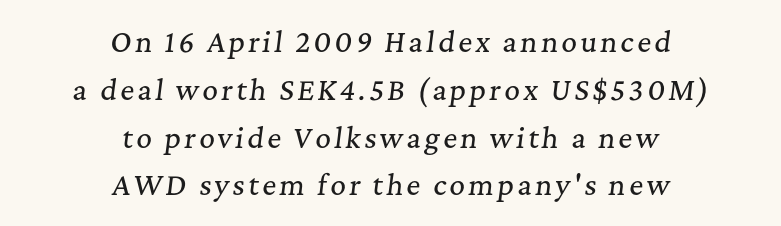
Q: Is the text italic (slanted)? A: Yes, it leans right by about 7 degrees.
Q: Is the text underlined? A: No.
Q: How is the paragraph aligned? A: Centered.
